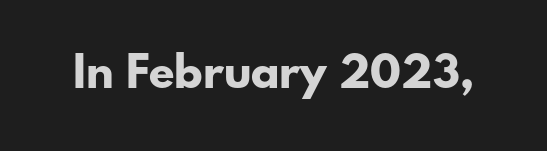
The image shows 46 px bold sans-serif type, upright; set normal letter spacing, not underlined; low stroke contrast and a small x-height.
